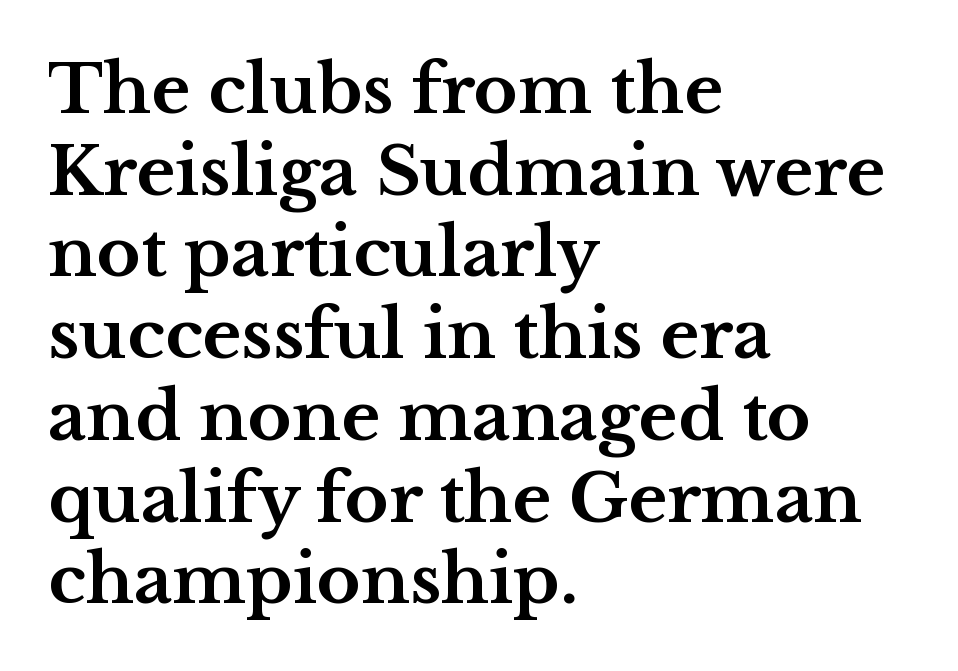
The setting favours the left margin, as ordinary paragraphs usually do. The horizontal fit of the characters is conventional and even. Character widths vary here, with narrow letters taking less room than wide ones. Regarding serifs, this sample has them. Caption: bold face, heavy strokes. The letters stand straight up with perfectly vertical stems.
